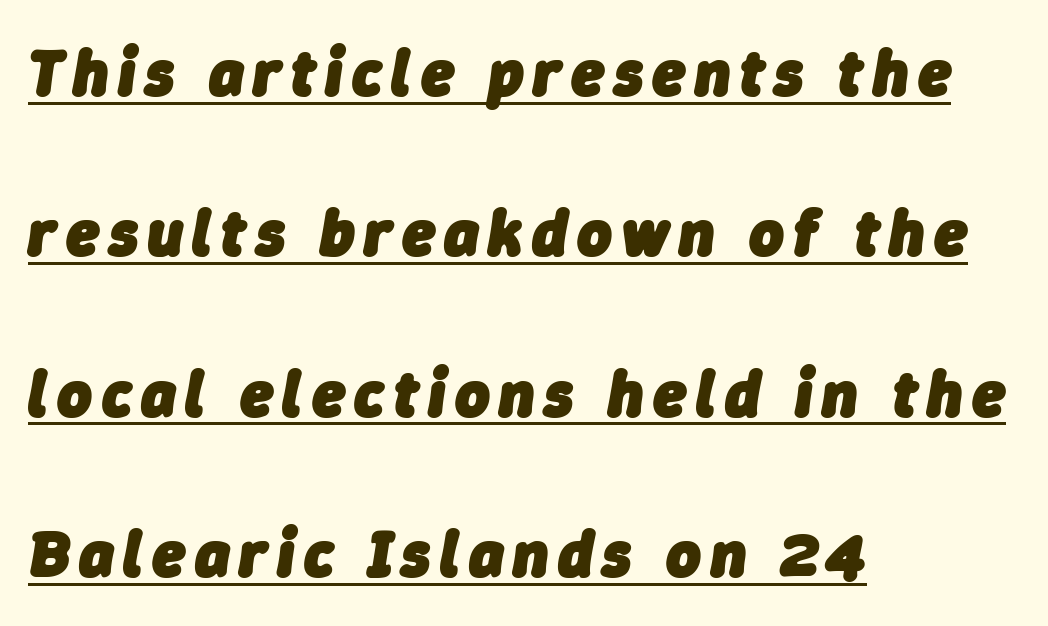
Do the characters align in a grid? No, the font is proportional. Every word sits above its own underline. Horizontal bands of white between lines are thick stripes. This sample uses an oblique cut, with every glyph tilted off the vertical.
